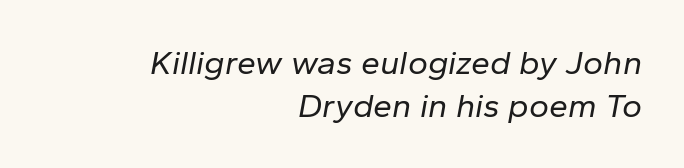
Q: Is the text bold? A: No.
Q: Is the text italic (slanted)? A: Yes, it leans right by about 10 degrees.
Q: Is the text underlined? A: No.
Q: How is the paragraph aligned? A: Right-aligned.
Q: Is the spacing between letters normal or unusually wide? A: Normal.
Q: Is the spacing between lines tight, normal or loose? A: Normal.
Q: Width (condensed, normal, or wide)? A: Normal.
Q: Stroke contrast? A: Low.
Q: x-height? A: Medium.
Q: Monospaced? A: No.
